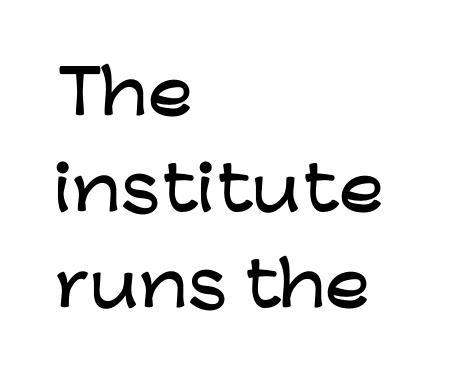
{"serif": "no", "italic": "no", "width": "wide", "stroke_contrast": "low", "x_height": "medium", "monospaced": "no", "underline": "no", "align": "left", "line_spacing": "normal", "line_spacing_ratio": 1.6, "letter_spacing": "normal", "letter_spacing_em": 0.0, "glyph_px": 60}
